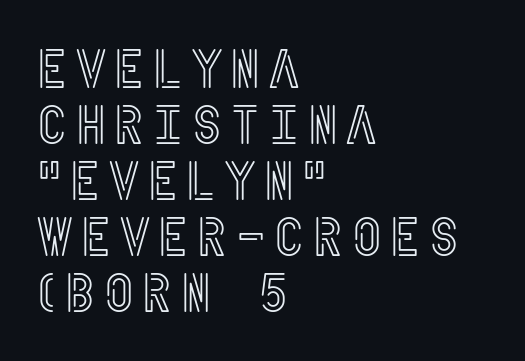
Nobody drew a line under any word here. The compositor pushed each line to the left boundary. Posture: straight, roman, zero tilt. If you measured baseline to baseline, you'd find a short distance.
